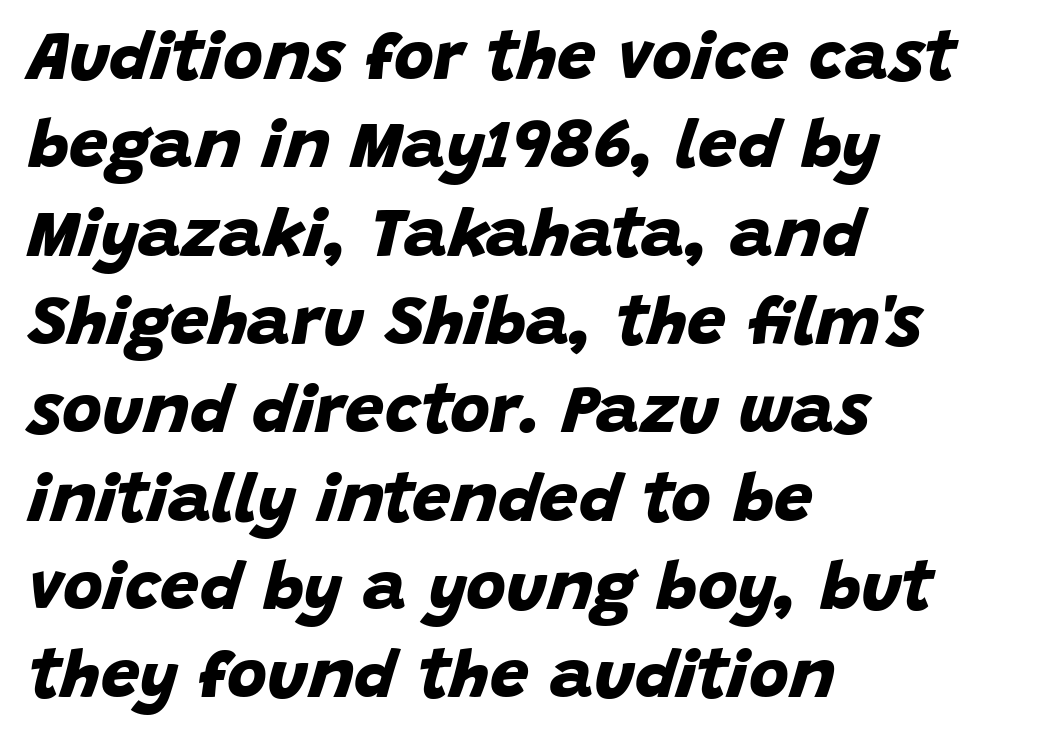
{"serif": "no", "bold": "yes", "weight": "bold", "width": "normal", "stroke_contrast": "low", "x_height": "large", "monospaced": "no", "underline": "no", "align": "left", "line_spacing": "normal", "line_spacing_ratio": 1.28, "letter_spacing": "normal", "letter_spacing_em": 0.0, "glyph_px": 69}
